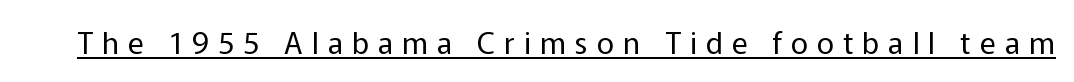
{"serif": "no", "italic": "no", "bold": "no", "weight": "regular", "width": "normal", "stroke_contrast": "low", "x_height": "medium", "monospaced": "no", "underline": "yes", "letter_spacing": "wide", "letter_spacing_em": 0.3, "glyph_px": 30}
